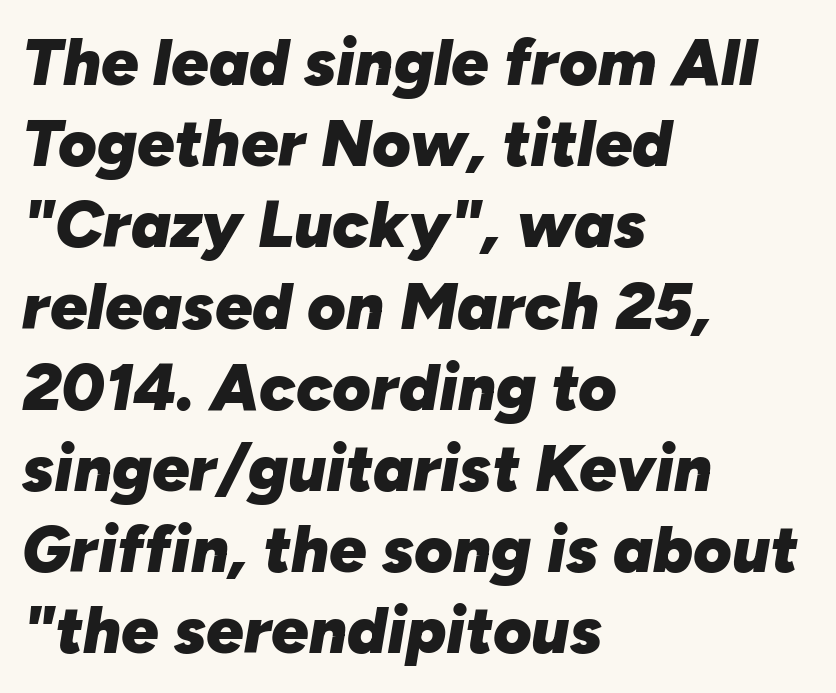
{"italic": "yes", "lean": "right", "slant_degrees": 10, "bold": "yes", "weight": "heavy", "width": "normal", "stroke_contrast": "low", "x_height": "medium", "monospaced": "no", "underline": "no", "align": "left", "line_spacing_ratio": 1.23, "letter_spacing": "normal", "letter_spacing_em": 0.0, "glyph_px": 66}
